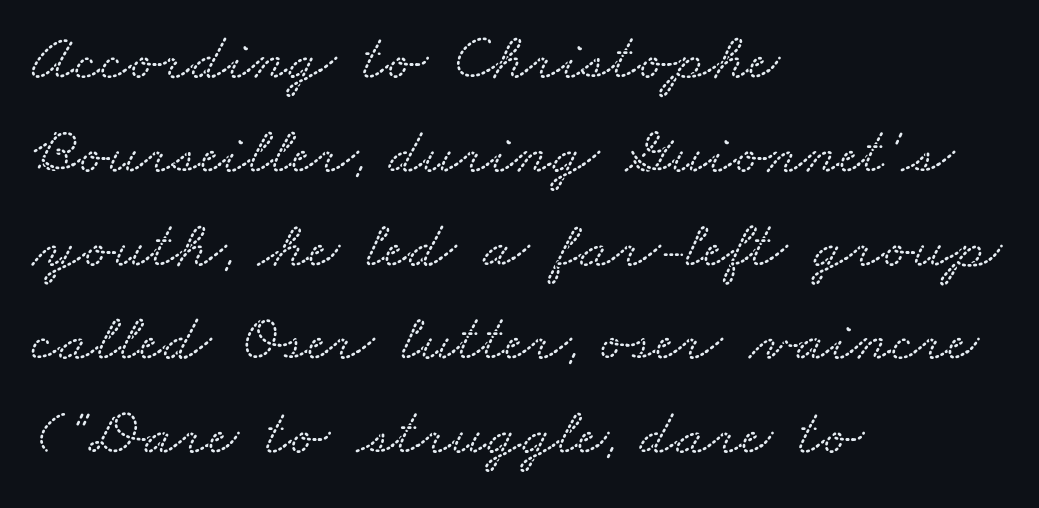
Character widths vary here, with narrow letters taking less room than wide ones. The letterforms sit shoulder to shoulder at normal distance. You can tell from the footed stems that serif type was used. The passage shown is not underscored anywhere.
